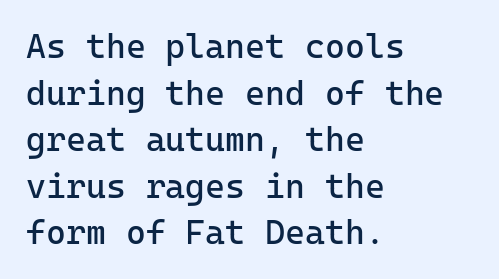
Q: Is the text bold? A: No.
Q: Is the text italic (slanted)? A: No, it is upright.
Q: Is the typeface a serif or a sans-serif typeface? A: Sans-serif.
Q: Is the text underlined? A: No.
Q: How is the paragraph aligned? A: Left-aligned.
Q: Is the spacing between letters normal or unusually wide? A: Normal.
Q: Is the spacing between lines tight, normal or loose? A: Normal.
Q: Width (condensed, normal, or wide)? A: Normal.
Q: Stroke contrast? A: Low.
Q: x-height? A: Medium.
Q: Monospaced? A: Yes.
